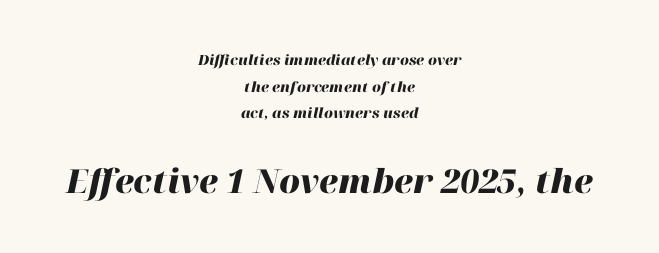
{"italic": "yes", "lean": "right", "slant_degrees": 12, "bold": "yes", "weight": "heavy", "width": "normal", "stroke_contrast": "high", "x_height": "medium", "monospaced": "no", "underline": "no", "align": "center", "line_spacing": "loose", "line_spacing_ratio": 1.91, "letter_spacing": "normal", "letter_spacing_em": 0.0, "larger_block": "second", "size_ratio": 2.36, "glyph_px": 33}
